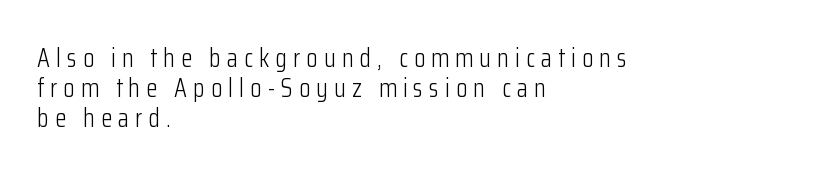
The image shows 26 px text type, upright; set left-aligned, line spacing 1.16x, unusually wide letter spacing (+0.23 em), not underlined.
